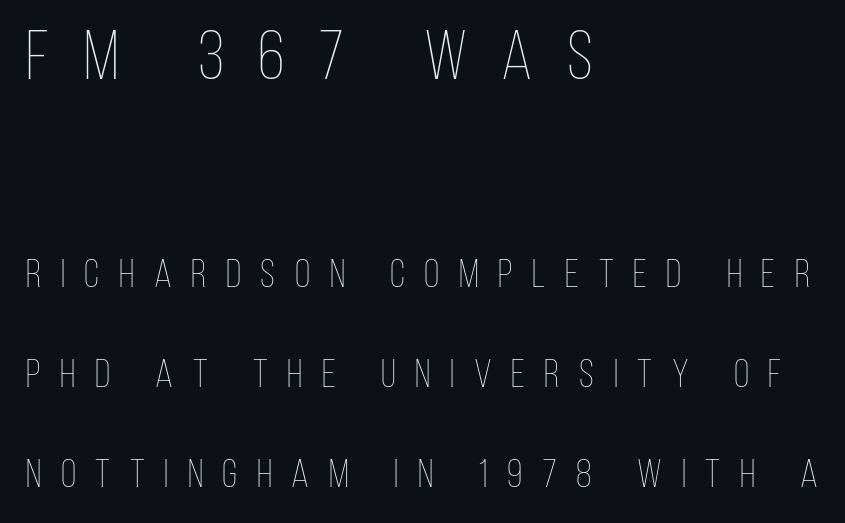
Q: Is the text bold? A: No.
Q: Is the text italic (slanted)? A: No, it is upright.
Q: Is the text underlined? A: No.
Q: How is the paragraph aligned? A: Left-aligned.
Q: Is the spacing between letters normal or unusually wide? A: Unusually wide.
Q: Is the spacing between lines tight, normal or loose? A: Loose.
Q: Which block of text is set in a larger size, the first (top) or the second (bottom)? A: The first (top) one.
Q: Width (condensed, normal, or wide)? A: Condensed.
Q: Stroke contrast? A: Low.
Q: x-height? A: Large.
Q: Monospaced? A: No.
